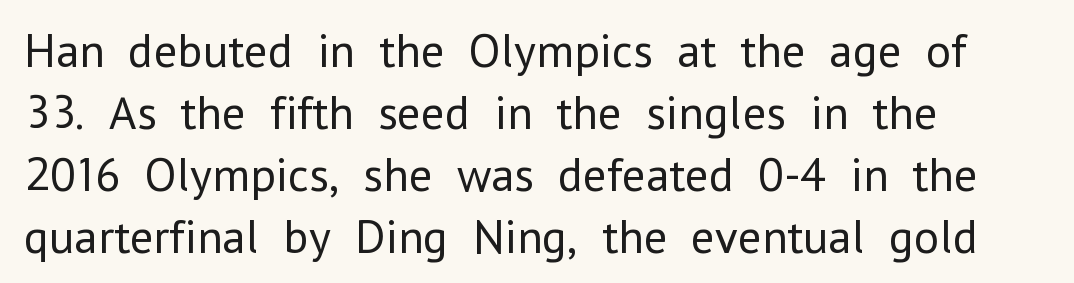
{"serif": "no", "italic": "no", "bold": "no", "weight": "regular", "width": "normal", "stroke_contrast": "low", "x_height": "medium", "monospaced": "no", "underline": "no", "align": "left", "line_spacing": "normal", "line_spacing_ratio": 1.29, "letter_spacing": "normal", "letter_spacing_em": 0.0, "glyph_px": 48}
